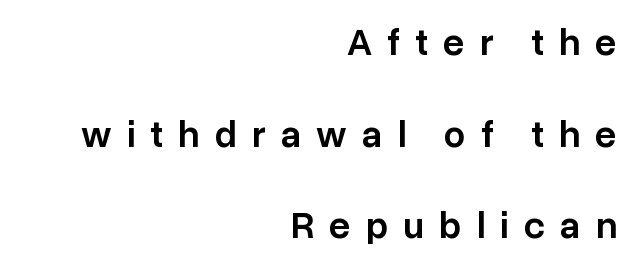
{"serif": "no", "italic": "no", "bold": "semi", "weight": "semibold", "width": "normal", "stroke_contrast": "low", "x_height": "medium", "monospaced": "no", "underline": "no", "align": "right", "line_spacing": "loose", "line_spacing_ratio": 2.41, "letter_spacing": "wide", "letter_spacing_em": 0.4, "glyph_px": 38}
